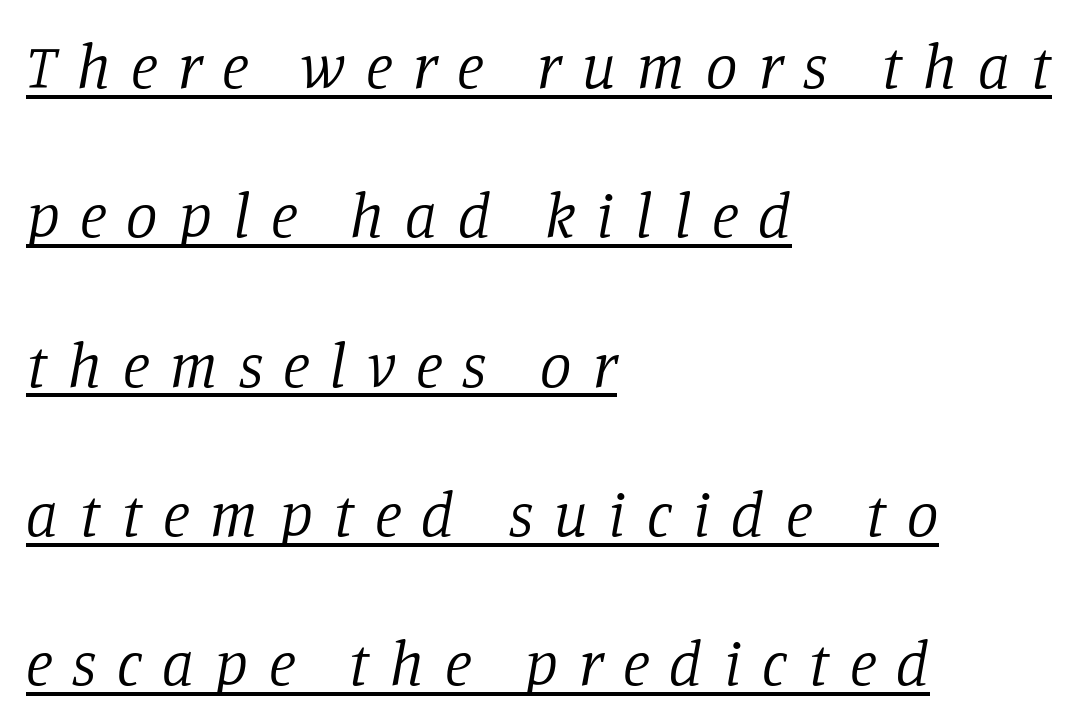
This is oblique type, the kind used for emphasis or titles. Weight: regular or lighter. The line texture is sparse and dotted thanks to wide tracking. Each letter's strokes conclude with small projecting serifs. Quick note: underline on.
